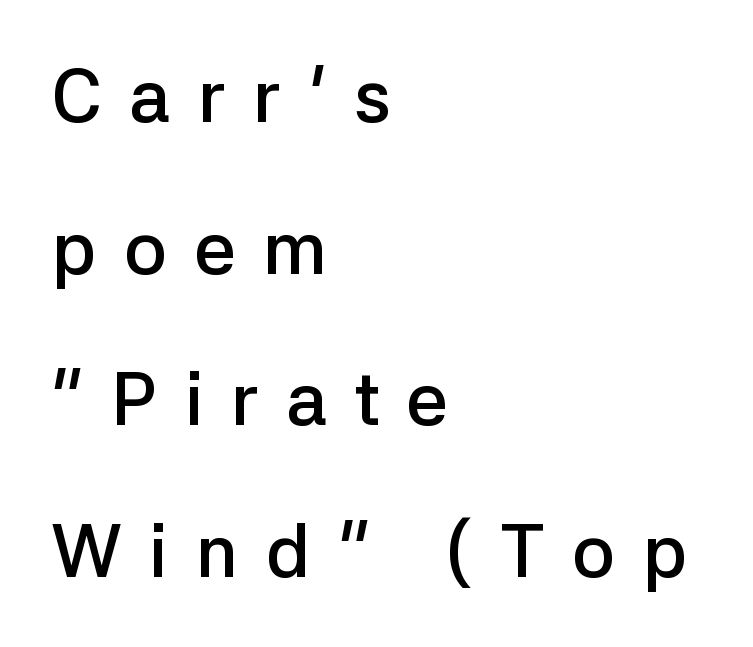
{"serif": "no", "italic": "no", "bold": "semi", "weight": "semibold", "width": "normal", "stroke_contrast": "low", "x_height": "medium", "monospaced": "no", "underline": "no", "align": "left", "line_spacing": "loose", "line_spacing_ratio": 2.05, "letter_spacing": "wide", "letter_spacing_em": 0.37, "glyph_px": 74}
